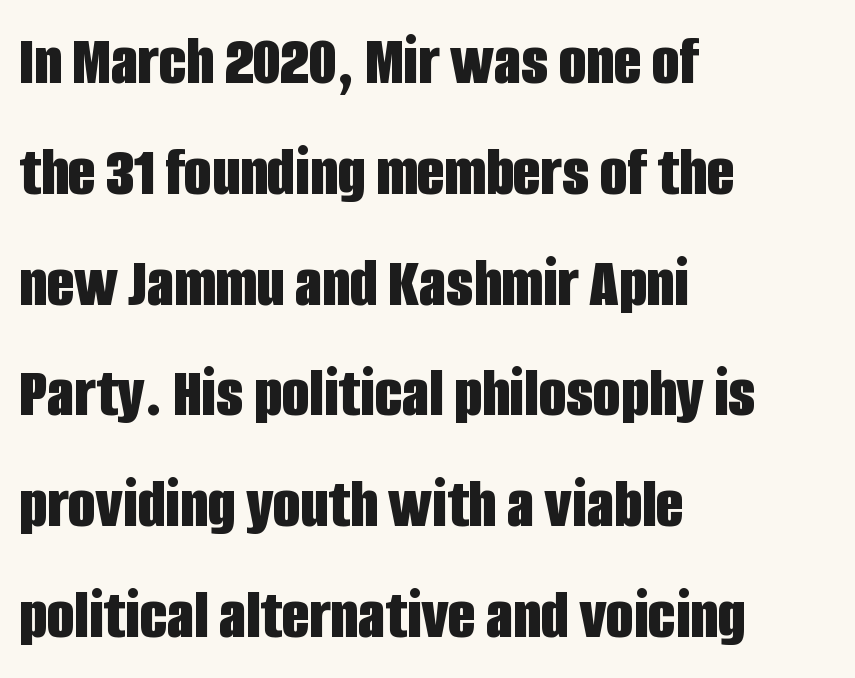
The image shows 71 px bold, condensed sans-serif type, upright; set left-aligned, normal line spacing (1.56x), normal letter spacing, not underlined; low stroke contrast and a large x-height.
